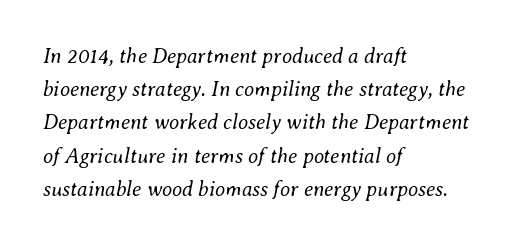
{"italic": "yes", "lean": "right", "slant_degrees": 8, "bold": "no", "underline": "no", "align": "left", "line_spacing": "normal", "line_spacing_ratio": 1.58, "letter_spacing": "normal", "letter_spacing_em": 0.0, "glyph_px": 21}
